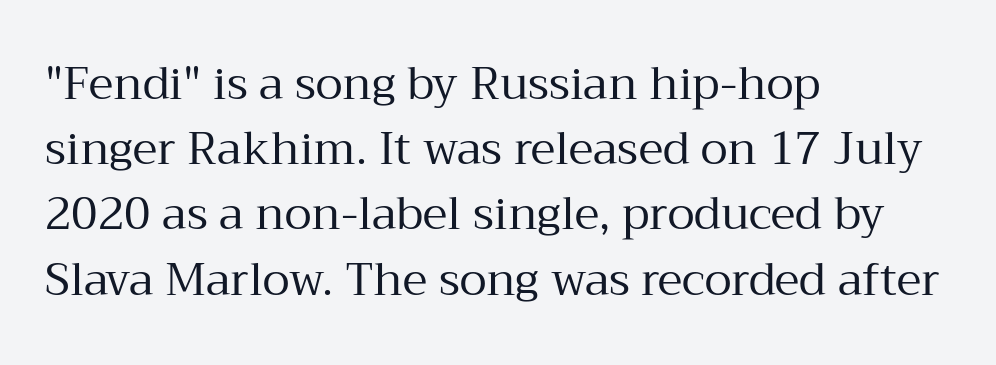
The image shows 45 px regular-weight serif type, upright; set left-aligned, normal line spacing (1.45x), normal letter spacing, not underlined; medium stroke contrast and a medium x-height.
